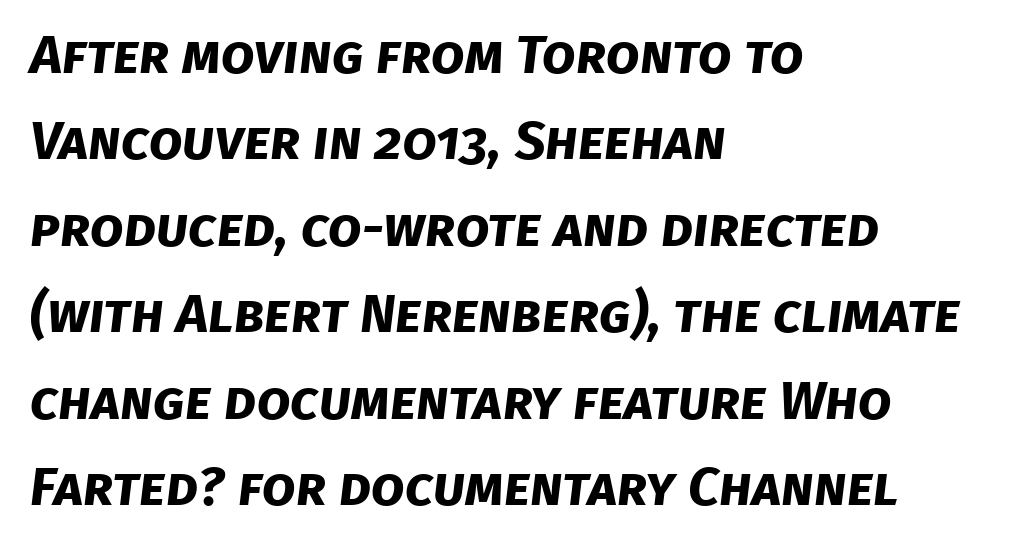
Every row of glyphs begins at an identical x-position on the left. Tracking value appears to be zero — textbook default spacing. Each glyph is drawn with heavy, bold strokes. Think of a printed novel: that variable character pitch is what you see here. This rendering features lettering with no underline. Reading down the column, the eye jumps a familiar distance to each next line.
